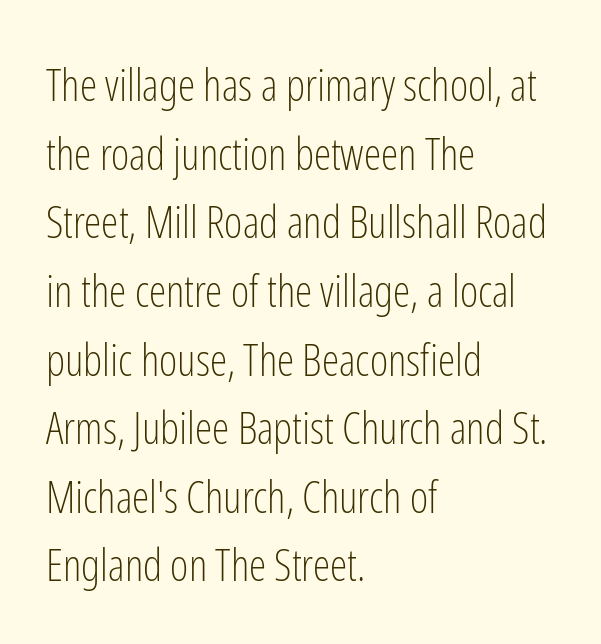
Varying glyph widths throughout — classic text-font behaviour. Letters have the restrained weight of plain body copy at most. Upright lettering throughout. Clear beneath every line of the passage.
